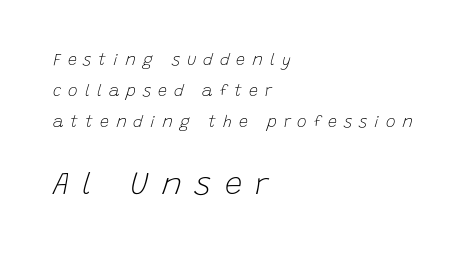
The image shows 31 px light type, italic (leaning right); set left-aligned, loose line spacing (1.94x), unusually wide letter spacing (+0.44 em), not underlined; the second (bottom) block is 1.94x larger; low stroke contrast and a large x-height.
